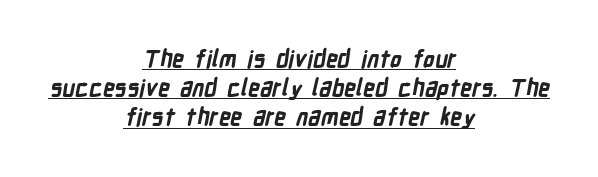
{"bold": "yes", "underline": "yes", "align": "center", "line_spacing": "normal", "line_spacing_ratio": 1.27, "letter_spacing": "normal", "letter_spacing_em": 0.0, "glyph_px": 23}
